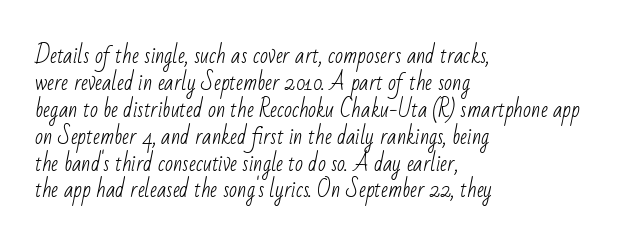
Q: Is the text bold? A: No.
Q: Is the text underlined? A: No.
Q: How is the paragraph aligned? A: Left-aligned.
Q: Is the spacing between letters normal or unusually wide? A: Normal.
Q: Is the spacing between lines tight, normal or loose? A: Normal.
